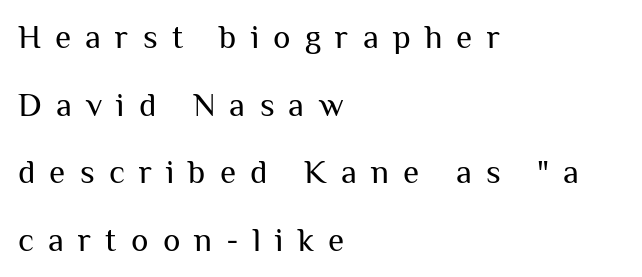
Q: Is the text bold? A: No.
Q: Is the text italic (slanted)? A: No, it is upright.
Q: Is the typeface a serif or a sans-serif typeface? A: Sans-serif.
Q: Is the text underlined? A: No.
Q: How is the paragraph aligned? A: Left-aligned.
Q: Is the spacing between letters normal or unusually wide? A: Unusually wide.
Q: Is the spacing between lines tight, normal or loose? A: Loose.
Q: Width (condensed, normal, or wide)? A: Normal.
Q: Stroke contrast? A: Medium.
Q: x-height? A: Medium.
Q: Monospaced? A: No.
